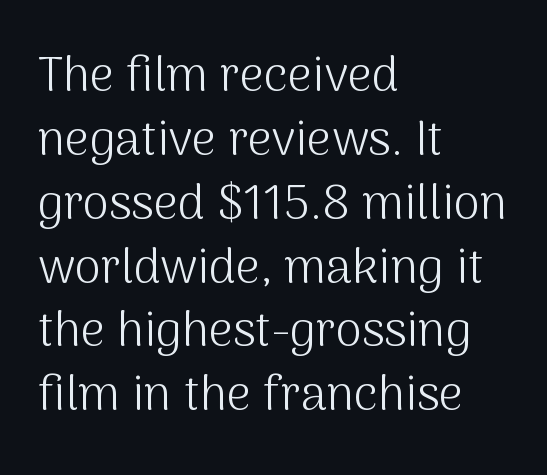
{"serif": "no", "italic": "no", "bold": "no", "weight": "light", "width": "normal", "stroke_contrast": "medium", "x_height": "medium", "monospaced": "no", "underline": "no", "align": "left", "line_spacing": "normal", "line_spacing_ratio": 1.33, "letter_spacing": "normal", "letter_spacing_em": 0.0, "glyph_px": 48}
